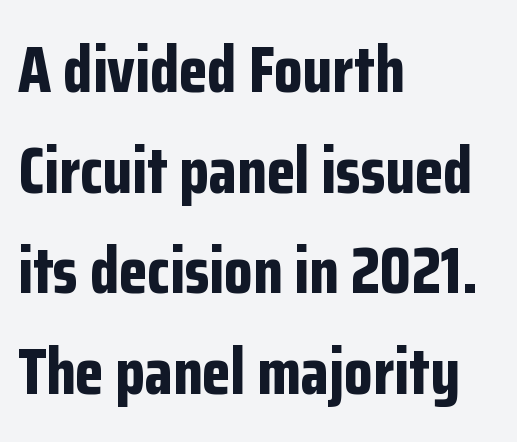
A typesetter would call this proportional, since set widths differ per character. Examine the stroke ends and you'll find no serifs. Which margin do the lines hug? The left one — the right edge is uneven. Nobody drew a line under any word here. The tracking reads as untouched default to a designer's eye. Heavy-handed strokes throughout: this text is bold.
